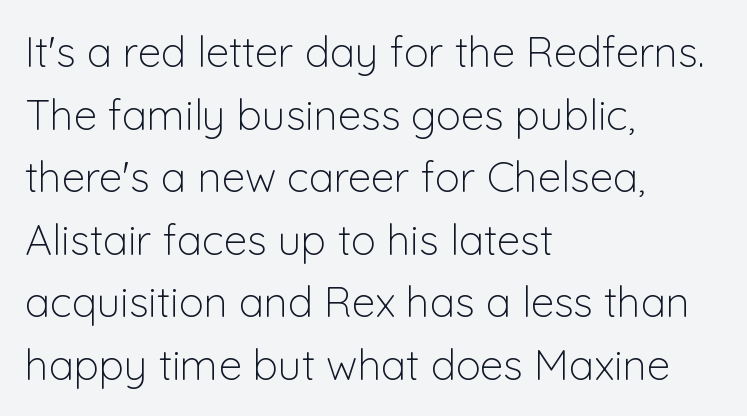
Nothing heavy about these letters — not bold at all. Tracking value appears to be zero — textbook default spacing. Whoever set this chose a conventional vertical rhythm. I'd call this a sans setting — the letters go barefoot. Lines of text with bare space underneath. The letters stand straight up with perfectly vertical stems.
